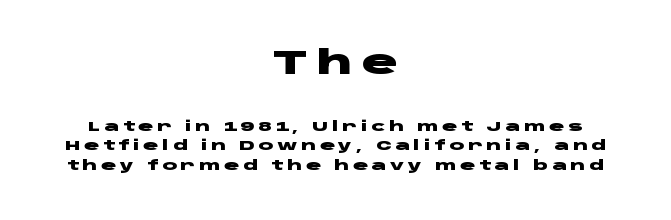
{"serif": "no", "italic": "no", "bold": "yes", "weight": "heavy", "width": "wide", "stroke_contrast": "low", "x_height": "large", "monospaced": "no", "underline": "no", "align": "center", "line_spacing": "normal", "line_spacing_ratio": 1.36, "letter_spacing": "wide", "letter_spacing_em": 0.26, "larger_block": "first", "size_ratio": 2.43, "glyph_px": 34}
